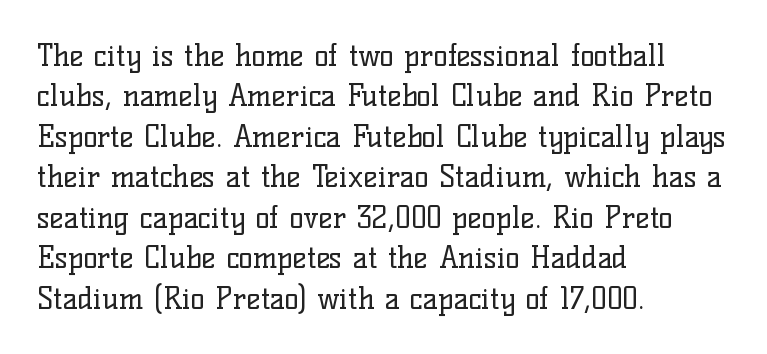
The image shows 30 px regular-weight serif type, upright; set left-aligned, normal line spacing (1.35x), normal letter spacing, not underlined; low stroke contrast and a medium x-height.
